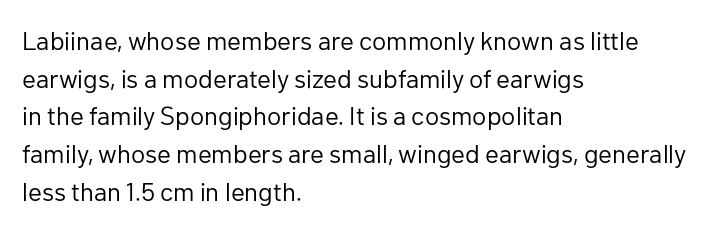
The image shows 26 px text type, upright; set left-aligned, normal line spacing (1.45x), normal letter spacing, not underlined.
